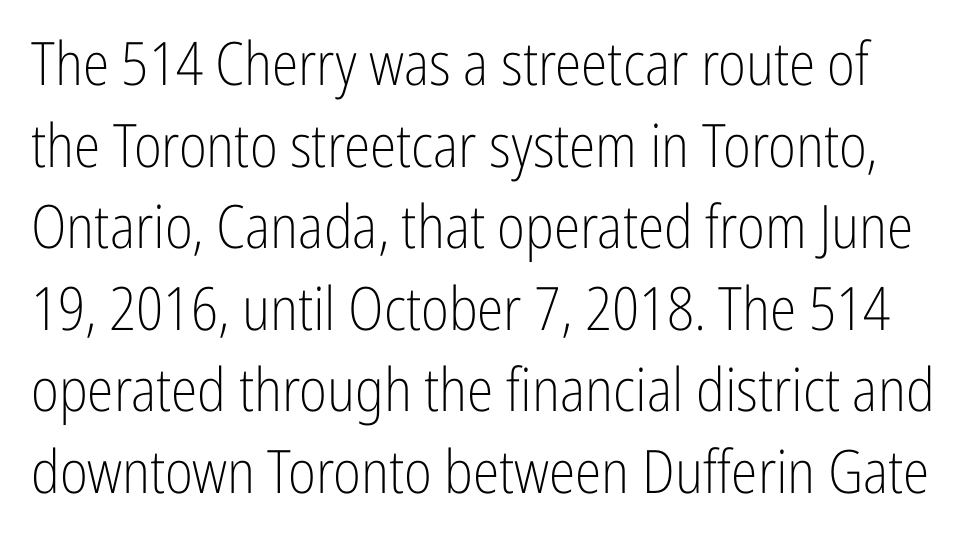
{"serif": "no", "italic": "no", "bold": "no", "weight": "light", "width": "condensed", "stroke_contrast": "low", "x_height": "medium", "monospaced": "no", "underline": "no", "line_spacing": "normal", "line_spacing_ratio": 1.36, "letter_spacing": "normal", "letter_spacing_em": 0.0, "glyph_px": 60}
